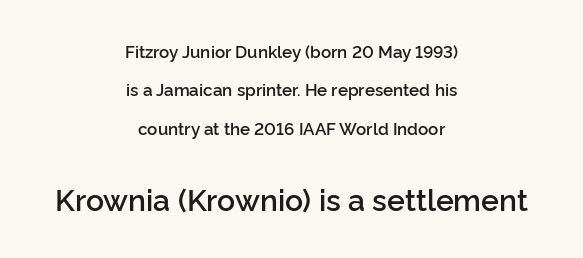
Italic? Not at all — the glyphs are vertical. Letters rest on an invisible, unmarked baseline. The line texture is even and compact thanks to regular tracking. A somewhat darkened texture: the type is semibold rather than bold. Proportional: the letters do not fall into vertical columns.
